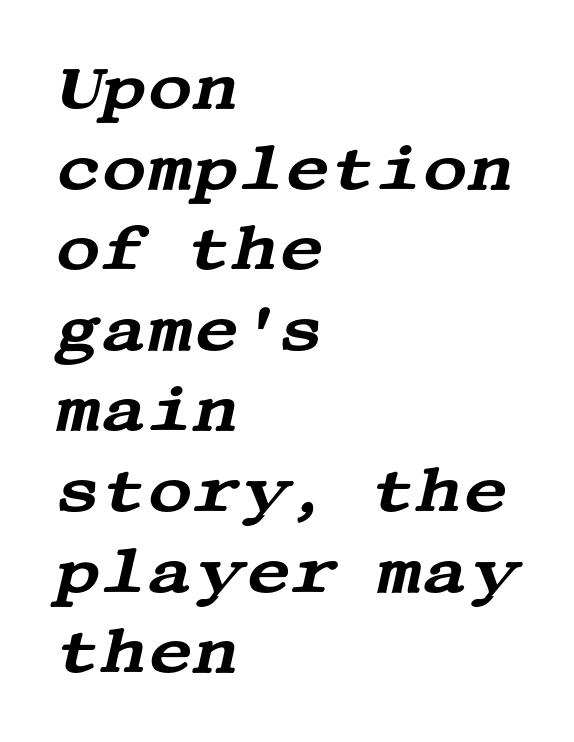
Q: Is the text italic (slanted)? A: Yes, it leans right by about 13 degrees.
Q: Is the typeface a serif or a sans-serif typeface? A: Serif.
Q: Is the text underlined? A: No.
Q: How is the paragraph aligned? A: Left-aligned.
Q: Is the spacing between letters normal or unusually wide? A: Normal.
Q: Is the spacing between lines tight, normal or loose? A: Normal.
Q: Width (condensed, normal, or wide)? A: Wide.
Q: Stroke contrast? A: Medium.
Q: x-height? A: Large.
